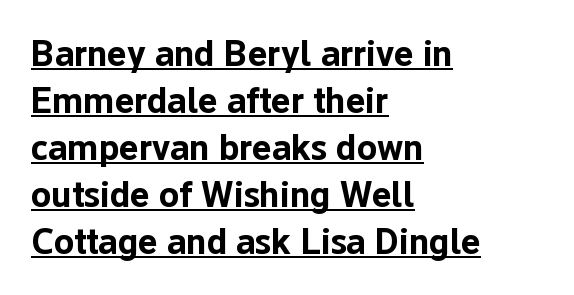
Q: Is the text bold? A: Yes.
Q: Is the text italic (slanted)? A: No, it is upright.
Q: Is the typeface a serif or a sans-serif typeface? A: Sans-serif.
Q: Is the text underlined? A: Yes.
Q: How is the paragraph aligned? A: Left-aligned.
Q: Is the spacing between letters normal or unusually wide? A: Normal.
Q: Is the spacing between lines tight, normal or loose? A: Normal.
Q: Width (condensed, normal, or wide)? A: Normal.
Q: Stroke contrast? A: Low.
Q: x-height? A: Medium.
Q: Monospaced? A: No.
